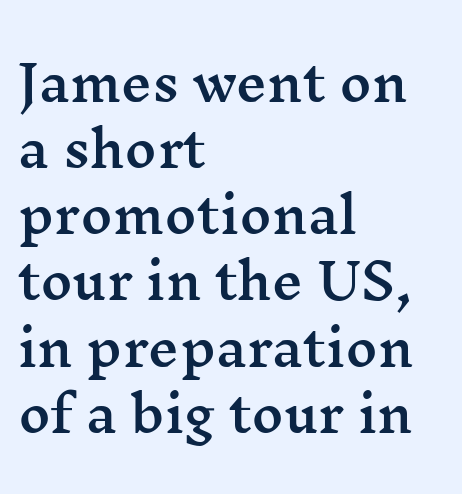
The image shows 49 px wide serif type, upright; set left-aligned, normal line spacing (1.35x), normal letter spacing, not underlined; medium stroke contrast and a medium x-height.
